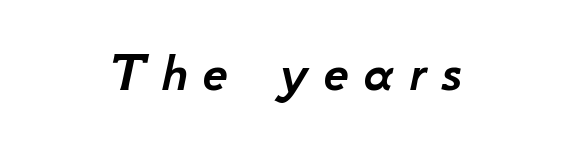
Do the characters align in a grid? No, the font is proportional. This rendering widens character spacing well past its baseline value. The glyphs look as if they've been sheared to an angle. The string is rendered with underlining switched off.
